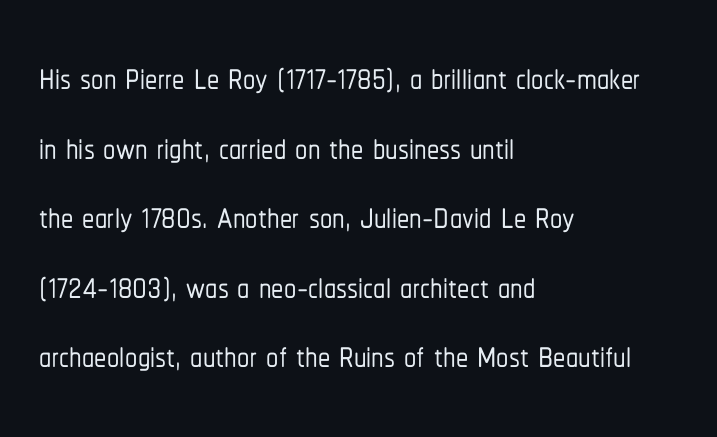
{"serif": "no", "italic": "no", "width": "condensed", "stroke_contrast": "low", "x_height": "medium", "monospaced": "no", "underline": "no", "align": "left", "line_spacing": "normal", "line_spacing_ratio": 1.42, "letter_spacing": "normal", "letter_spacing_em": 0.0, "glyph_px": 49}
